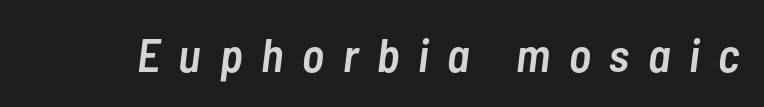
The area under the type is left untouched. The glyphs have the mass of a demibold cut, below bold. Spacing verdict: proportional, widths tailored to each character. It's the slanting kind of type.
